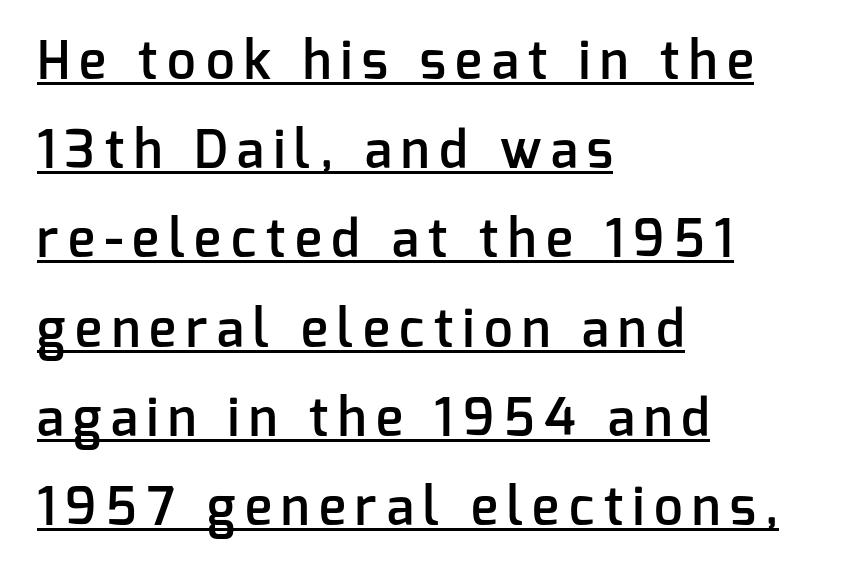
Q: Is the text bold? A: Semi-bold.
Q: Is the text italic (slanted)? A: No, it is upright.
Q: Is the typeface a serif or a sans-serif typeface? A: Sans-serif.
Q: Is the text underlined? A: Yes.
Q: How is the paragraph aligned? A: Left-aligned.
Q: Width (condensed, normal, or wide)? A: Normal.
Q: Stroke contrast? A: Low.
Q: x-height? A: Medium.
Q: Monospaced? A: No.
